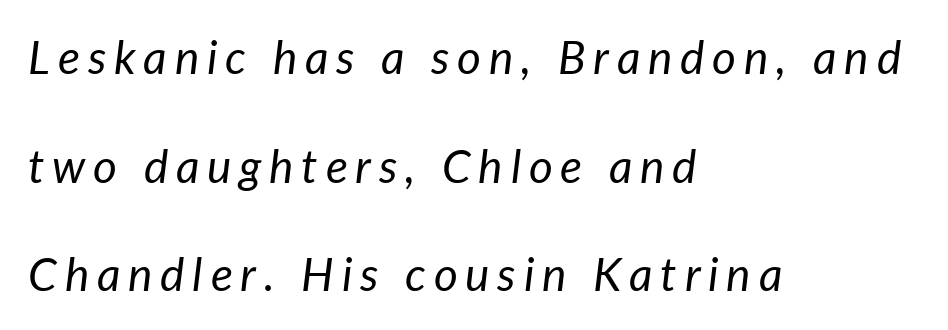
This is oblique type, the kind used for emphasis or titles. Each line starts at the same left margin while the right side varies. Proportional: the letters do not fall into vertical columns. The glyphs are unaccompanied by any horizontal stroke below them. How would I describe the line gaps? Wide and relaxed. Heft: none added — not bold.
